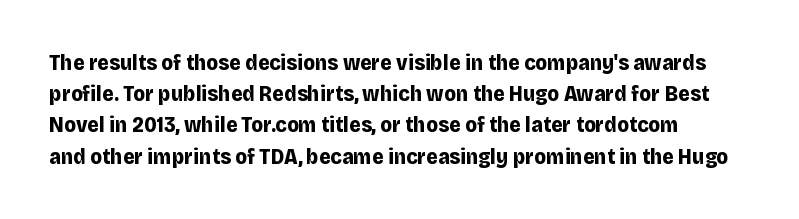
The image shows 22 px bold type, upright; set left-aligned, normal line spacing (1.42x), normal letter spacing, not underlined.
